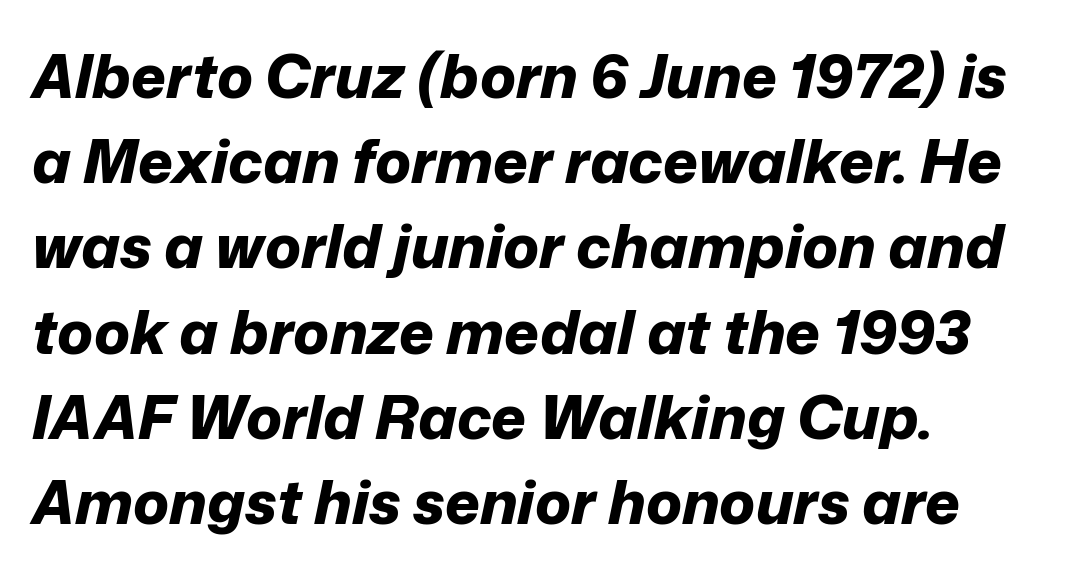
{"italic": "yes", "lean": "right", "slant_degrees": 12, "bold": "yes", "weight": "bold", "width": "normal", "stroke_contrast": "low", "x_height": "medium", "monospaced": "no", "underline": "no", "align": "left", "line_spacing": "normal", "line_spacing_ratio": 1.42, "letter_spacing": "normal", "letter_spacing_em": 0.0, "glyph_px": 60}
